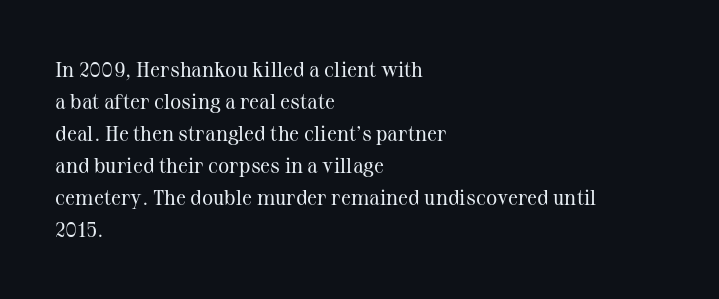
Q: Is the text bold? A: No.
Q: Is the text italic (slanted)? A: No, it is upright.
Q: Is the text underlined? A: No.
Q: How is the paragraph aligned? A: Left-aligned.
Q: Is the spacing between letters normal or unusually wide? A: Normal.
Q: Is the spacing between lines tight, normal or loose? A: Normal.
